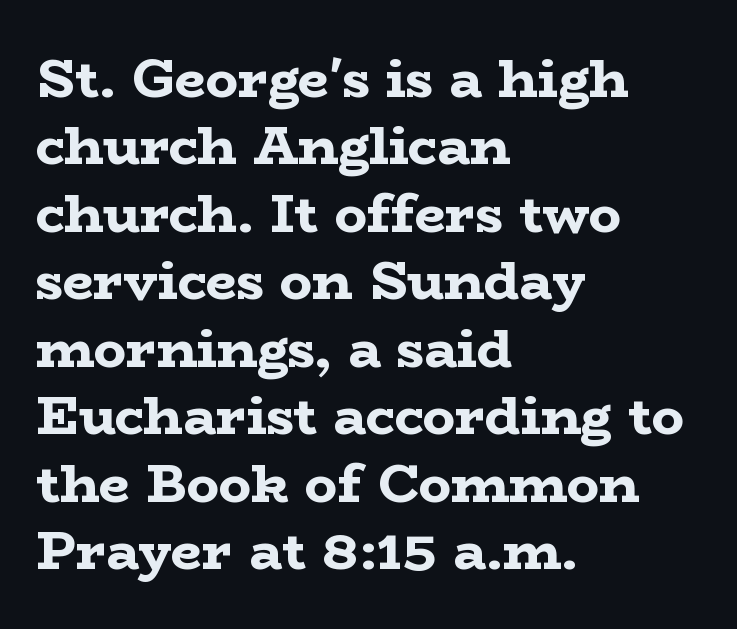
Q: Is the text bold? A: Yes.
Q: Is the text italic (slanted)? A: No, it is upright.
Q: Is the typeface a serif or a sans-serif typeface? A: Serif.
Q: Is the text underlined? A: No.
Q: How is the paragraph aligned? A: Left-aligned.
Q: Is the spacing between letters normal or unusually wide? A: Normal.
Q: Is the spacing between lines tight, normal or loose? A: Normal.
Q: Width (condensed, normal, or wide)? A: Wide.
Q: Stroke contrast? A: Low.
Q: x-height? A: Medium.
Q: Monospaced? A: No.
